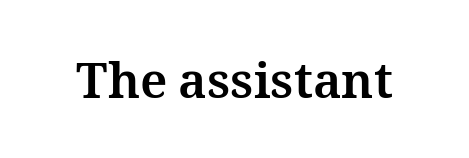
Q: Is the text bold? A: Yes.
Q: Is the text italic (slanted)? A: No, it is upright.
Q: Is the text underlined? A: No.
Q: Is the spacing between letters normal or unusually wide? A: Normal.
Q: Width (condensed, normal, or wide)? A: Normal.
Q: Stroke contrast? A: Medium.
Q: x-height? A: Medium.
Q: Monospaced? A: No.
